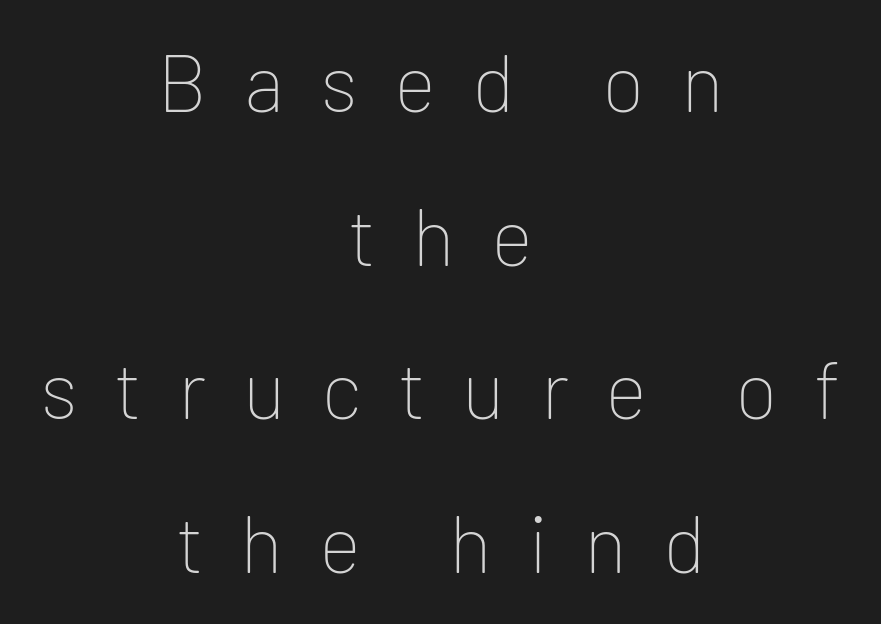
The image shows 80 px thin sans-serif type, upright; set centered, loose line spacing (1.92x), unusually wide letter spacing (+0.45 em), not underlined; low stroke contrast and a medium x-height.
